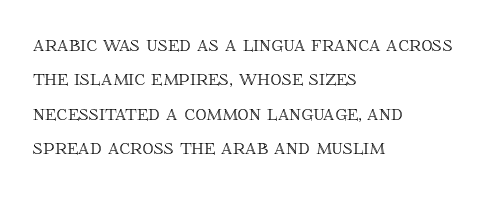
{"italic": "no", "underline": "no", "align": "left", "line_spacing": "normal", "line_spacing_ratio": 1.5, "letter_spacing": "normal", "letter_spacing_em": 0.0, "glyph_px": 23}
